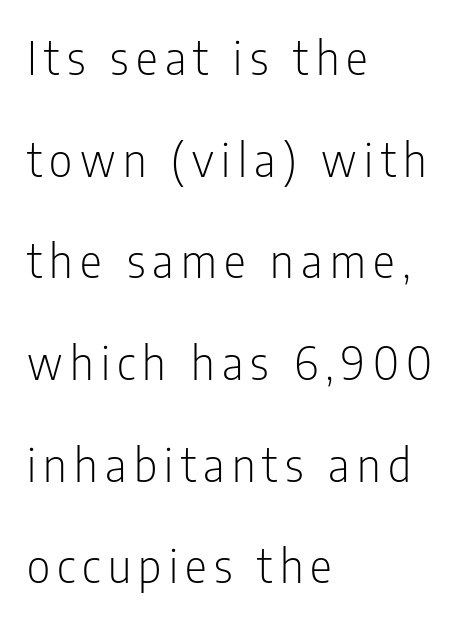
Q: Is the text bold? A: No.
Q: Is the text italic (slanted)? A: No, it is upright.
Q: Is the typeface a serif or a sans-serif typeface? A: Sans-serif.
Q: Is the text underlined? A: No.
Q: How is the paragraph aligned? A: Left-aligned.
Q: Is the spacing between lines tight, normal or loose? A: Loose.
Q: Width (condensed, normal, or wide)? A: Condensed.
Q: Stroke contrast? A: Low.
Q: x-height? A: Medium.
Q: Monospaced? A: No.
